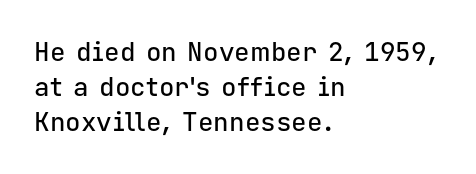
The image shows 26 px text type, upright; set left-aligned, normal line spacing (1.35x), normal letter spacing, not underlined.
